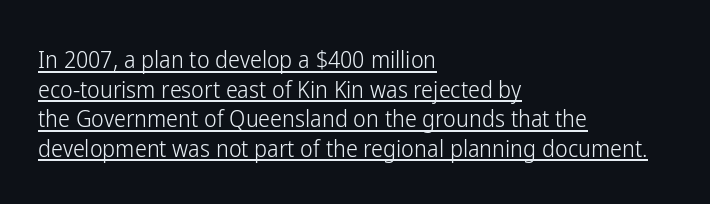
Q: Is the text bold? A: No.
Q: Is the text italic (slanted)? A: No, it is upright.
Q: Is the text underlined? A: Yes.
Q: How is the paragraph aligned? A: Left-aligned.
Q: Is the spacing between letters normal or unusually wide? A: Normal.
